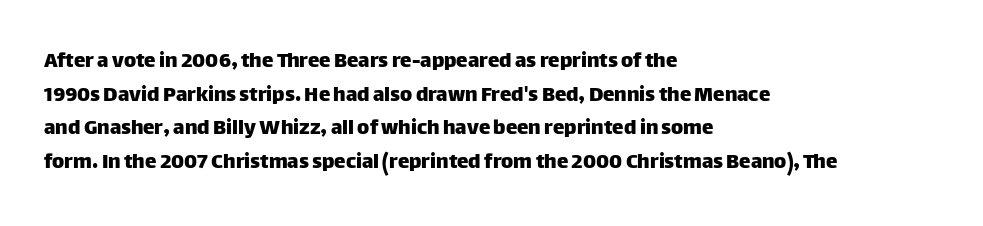
{"italic": "no", "underline": "no", "align": "left", "line_spacing": "normal", "line_spacing_ratio": 1.46, "letter_spacing": "normal", "letter_spacing_em": 0.0, "glyph_px": 23}
